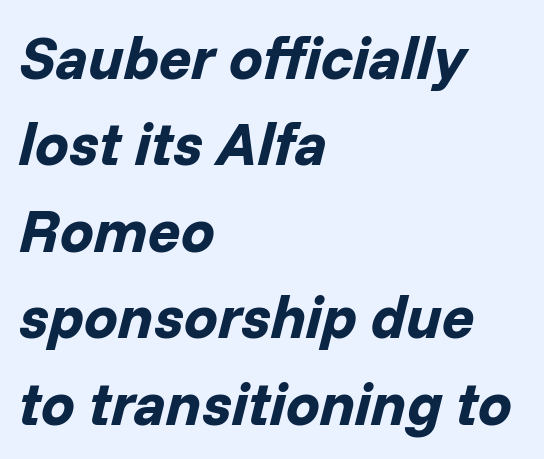
{"italic": "yes", "lean": "right", "slant_degrees": 14, "bold": "yes", "weight": "bold", "width": "normal", "stroke_contrast": "low", "x_height": "medium", "monospaced": "no", "underline": "no", "align": "left", "line_spacing": "normal", "line_spacing_ratio": 1.44, "letter_spacing": "normal", "letter_spacing_em": 0.0, "glyph_px": 60}
